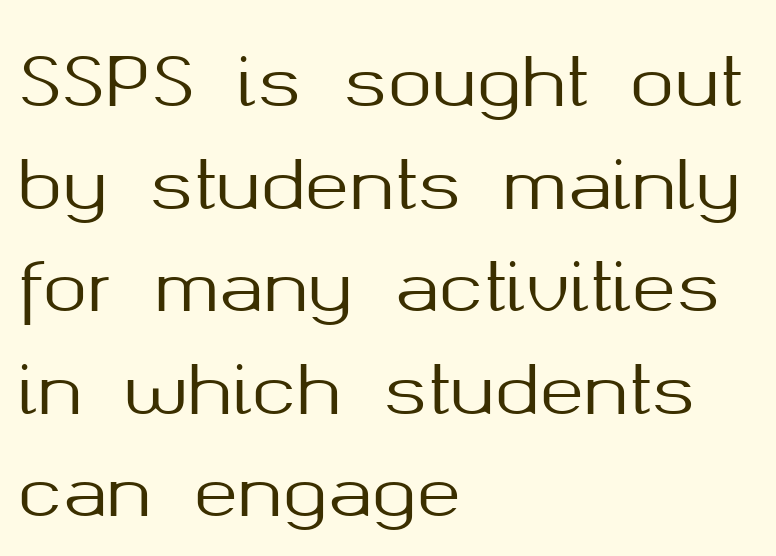
{"serif": "no", "italic": "no", "width": "normal", "stroke_contrast": "medium", "x_height": "medium", "monospaced": "no", "underline": "no", "align": "left", "line_spacing": "normal", "line_spacing_ratio": 1.53, "letter_spacing": "normal", "letter_spacing_em": 0.0, "glyph_px": 67}
